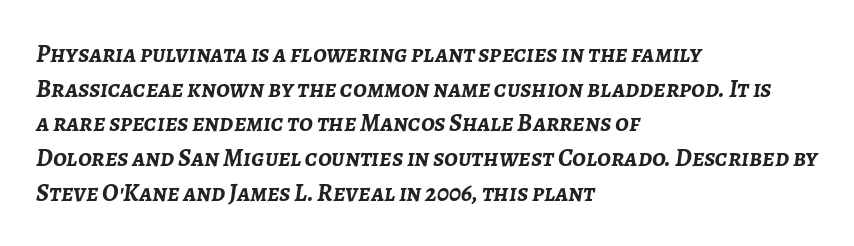
Q: Is the text bold? A: Yes.
Q: Is the text italic (slanted)? A: Yes, it leans right by about 7 degrees.
Q: Is the text underlined? A: No.
Q: How is the paragraph aligned? A: Left-aligned.
Q: Is the spacing between letters normal or unusually wide? A: Normal.
Q: Is the spacing between lines tight, normal or loose? A: Normal.
